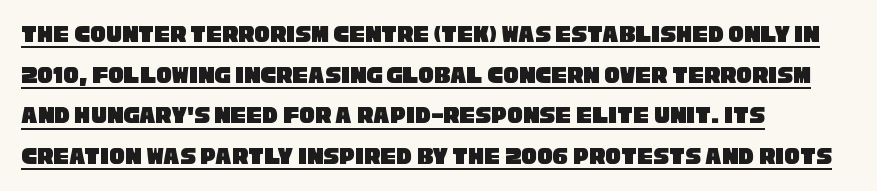
Q: Is the text underlined? A: Yes.
Q: How is the paragraph aligned? A: Left-aligned.
Q: Is the spacing between letters normal or unusually wide? A: Normal.
Q: Is the spacing between lines tight, normal or loose? A: Normal.
